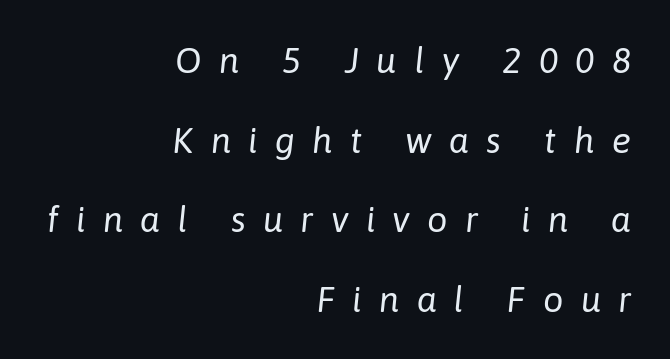
The image shows 36 px regular-weight type, italic (leaning right); set right-aligned, loose line spacing (2.21x), unusually wide letter spacing (+0.48 em), not underlined; low stroke contrast and a medium x-height.
